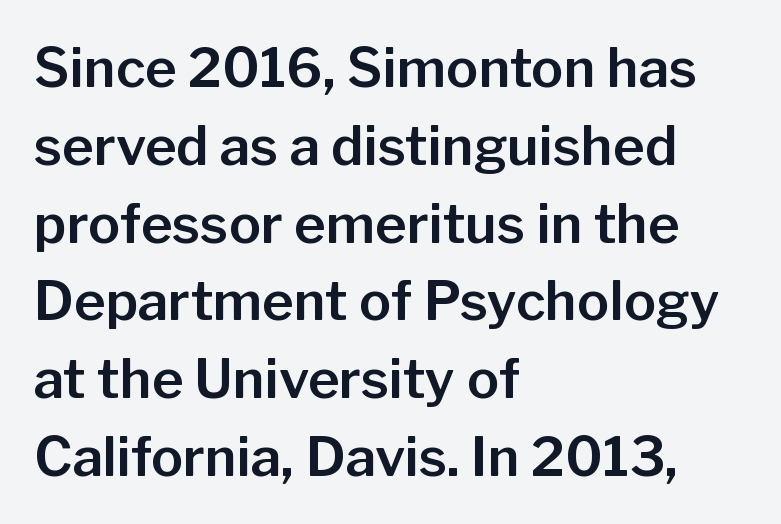
The image shows 54 px sans-serif type, upright; set left-aligned, normal line spacing (1.44x), normal letter spacing, not underlined; low stroke contrast and a medium x-height.
